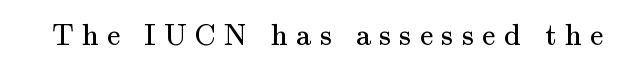
The image shows 30 px regular-weight serif type, upright; set unusually wide letter spacing (+0.28 em), not underlined; medium stroke contrast and a small x-height.
